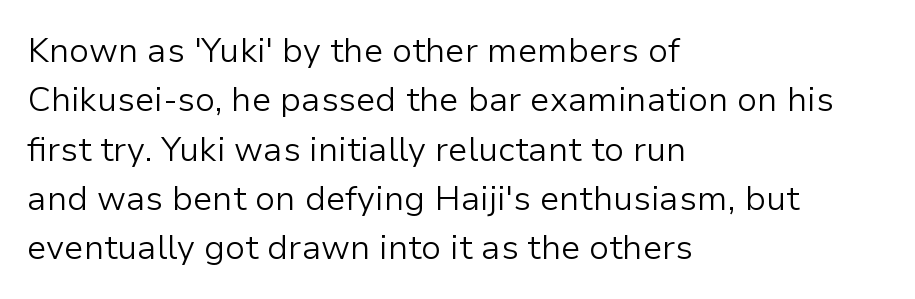
Q: Is the text bold? A: No.
Q: Is the text italic (slanted)? A: No, it is upright.
Q: Is the typeface a serif or a sans-serif typeface? A: Sans-serif.
Q: Is the text underlined? A: No.
Q: How is the paragraph aligned? A: Left-aligned.
Q: Is the spacing between letters normal or unusually wide? A: Normal.
Q: Is the spacing between lines tight, normal or loose? A: Normal.
Q: Width (condensed, normal, or wide)? A: Normal.
Q: Stroke contrast? A: Low.
Q: x-height? A: Medium.
Q: Monospaced? A: No.
